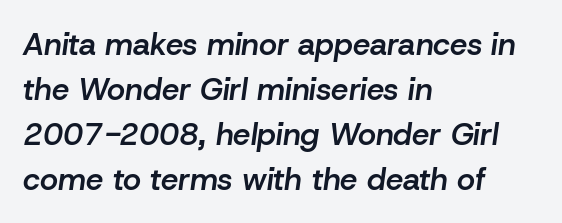
Q: Is the text bold? A: Semi-bold.
Q: Is the text italic (slanted)? A: Yes, it leans right by about 8 degrees.
Q: Is the text underlined? A: No.
Q: How is the paragraph aligned? A: Left-aligned.
Q: Is the spacing between letters normal or unusually wide? A: Normal.
Q: Is the spacing between lines tight, normal or loose? A: Normal.
Q: Width (condensed, normal, or wide)? A: Normal.
Q: Stroke contrast? A: Low.
Q: x-height? A: Medium.
Q: Monospaced? A: No.
